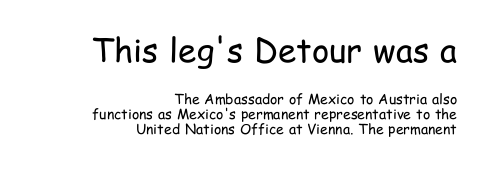
The lettering holds an erect, upright posture throughout. Honestly, there is no underline to notice here at all. The upper block of text is set noticeably larger than the block beneath it. Each letter keeps its own natural width here, so spacing adapts to shape. The horizontal fit of the characters is conventional and even.
